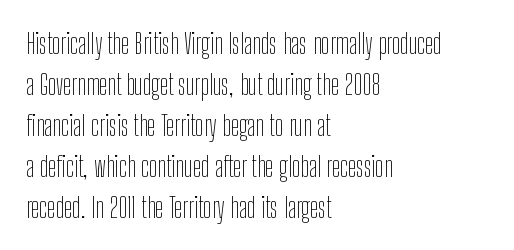
The image shows 28 px thin, condensed sans-serif type, upright; set left-aligned, normal line spacing (1.46x), normal letter spacing, not underlined; low stroke contrast and a medium x-height.
